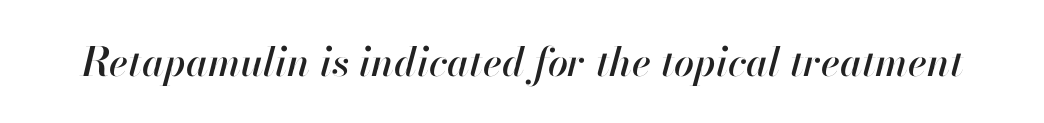
The image shows 40 px text type, italic (leaning right); set normal letter spacing, not underlined; high stroke contrast and a small x-height.
